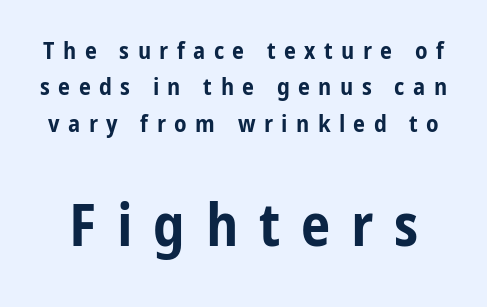
Q: Is the text bold? A: Yes.
Q: Is the text italic (slanted)? A: No, it is upright.
Q: Is the typeface a serif or a sans-serif typeface? A: Sans-serif.
Q: Is the text underlined? A: No.
Q: Is the spacing between letters normal or unusually wide? A: Unusually wide.
Q: Is the spacing between lines tight, normal or loose? A: Normal.
Q: Which block of text is set in a larger size, the first (top) or the second (bottom)? A: The second (bottom) one.
Q: Width (condensed, normal, or wide)? A: Condensed.
Q: Stroke contrast? A: Low.
Q: x-height? A: Medium.
Q: Monospaced? A: No.
